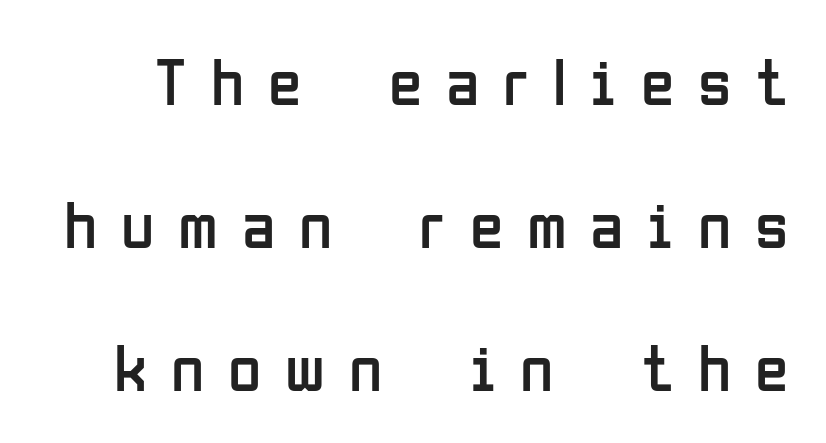
A typesetter would call this heavily tracked-out type. Summary of vertical rhythm: relaxed, with wide interline spacing. Anything drawn beneath the words? Only blank space. Caption: face not bold, strokes unweighted. Rendered with straight, roman letterforms.
